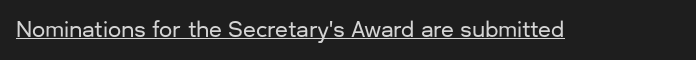
{"italic": "no", "underline": "yes", "letter_spacing": "normal", "letter_spacing_em": 0.0, "glyph_px": 21}
